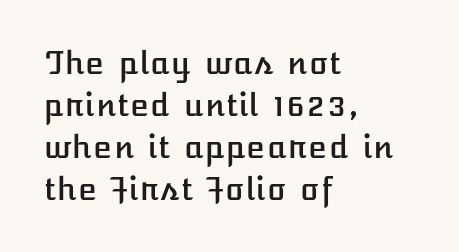
Q: Is the text italic (slanted)? A: No, it is upright.
Q: Is the text underlined? A: No.
Q: How is the paragraph aligned? A: Left-aligned.
Q: Is the spacing between letters normal or unusually wide? A: Normal.
Q: Is the spacing between lines tight, normal or loose? A: Normal.
Q: Width (condensed, normal, or wide)? A: Normal.
Q: Stroke contrast? A: Low.
Q: x-height? A: Medium.
